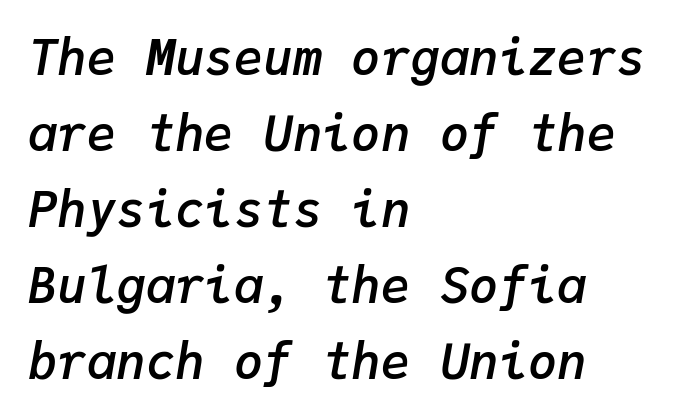
These lines were composed using italics. Is this a fixed-width face? Yes — each glyph sits in an identical cell. The ragged edge is on the right, which tells us the setting is flush left. Does the leading feel generous? No, just average. Summary of weight: moderately heavy, a semibold. The letterforms sit shoulder to shoulder at normal distance.
